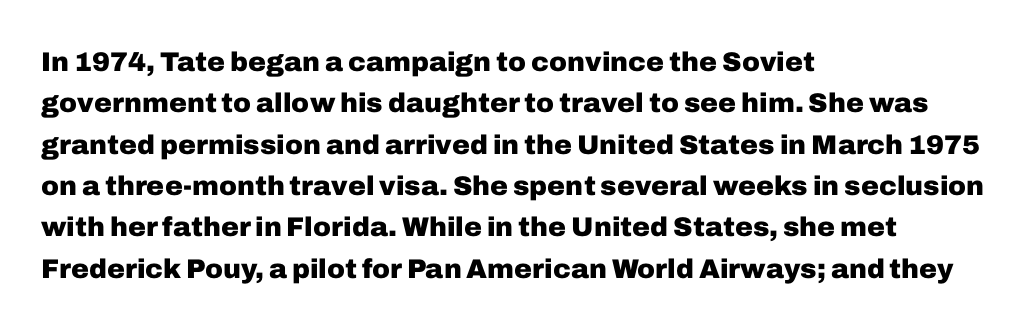
The image shows 27 px bold type, upright; set left-aligned, normal line spacing (1.53x), normal letter spacing, not underlined.
